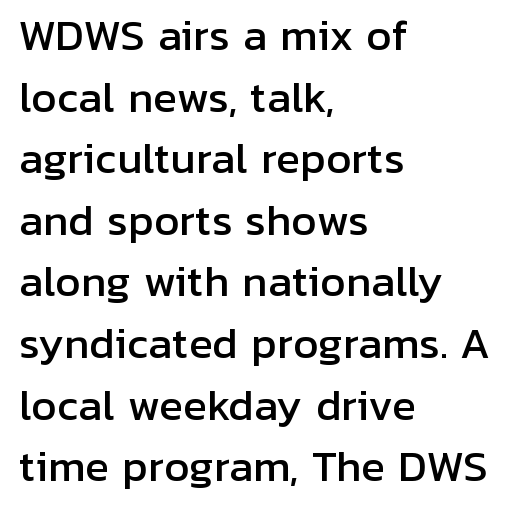
{"serif": "no", "italic": "no", "width": "normal", "stroke_contrast": "low", "x_height": "medium", "monospaced": "no", "underline": "no", "align": "left", "line_spacing": "normal", "line_spacing_ratio": 1.54, "letter_spacing": "normal", "letter_spacing_em": 0.0, "glyph_px": 40}
